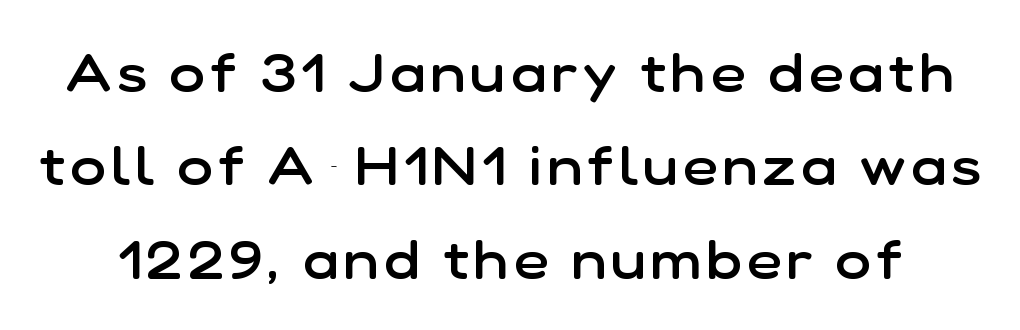
{"serif": "no", "italic": "no", "bold": "semi", "weight": "semibold", "width": "normal", "stroke_contrast": "low", "x_height": "medium", "monospaced": "no", "underline": "no", "line_spacing_ratio": 1.76, "glyph_px": 53}
